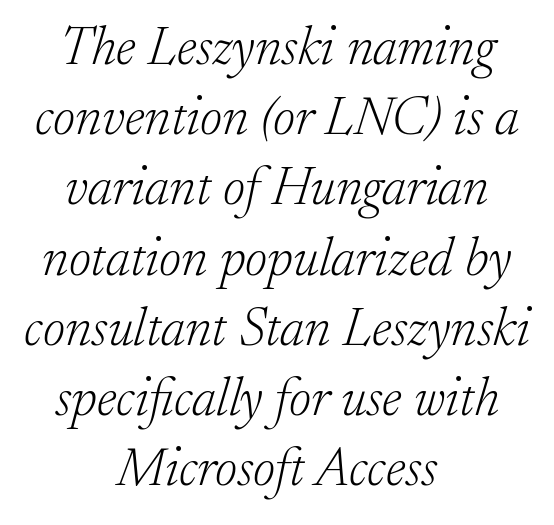
The image shows 54 px light serif type, italic (leaning right); set centered, normal line spacing (1.3x), normal letter spacing, not underlined; low stroke contrast and a small x-height.
